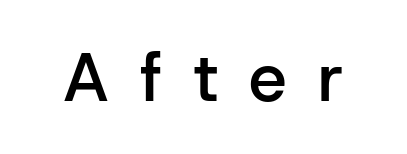
The image shows 68 px semibold sans-serif type, upright; set unusually wide letter spacing (+0.46 em), not underlined; low stroke contrast and a medium x-height.
